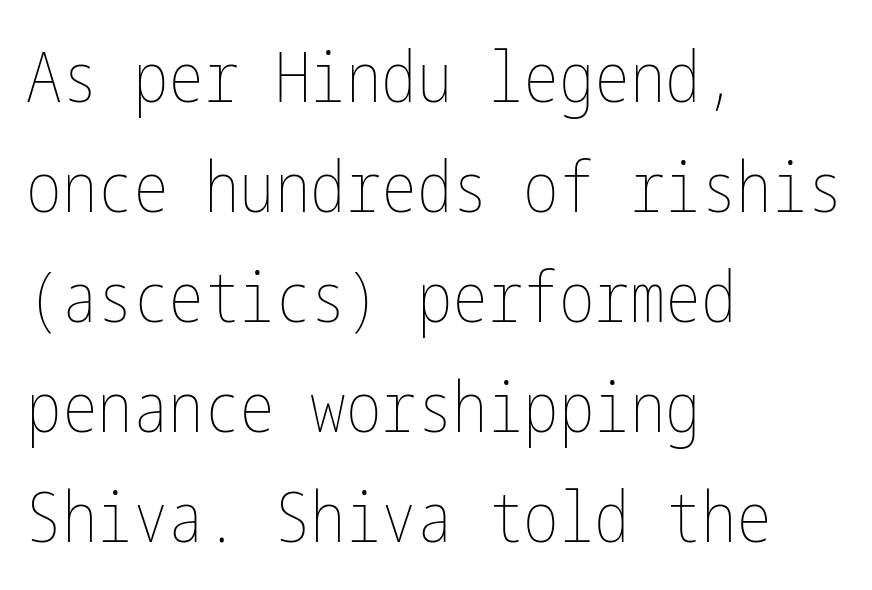
Q: Is the text bold? A: No.
Q: Is the text italic (slanted)? A: No, it is upright.
Q: Is the text underlined? A: No.
Q: How is the paragraph aligned? A: Left-aligned.
Q: Is the spacing between letters normal or unusually wide? A: Normal.
Q: Is the spacing between lines tight, normal or loose? A: Normal.
Q: Width (condensed, normal, or wide)? A: Condensed.
Q: Stroke contrast? A: Low.
Q: x-height? A: Medium.
